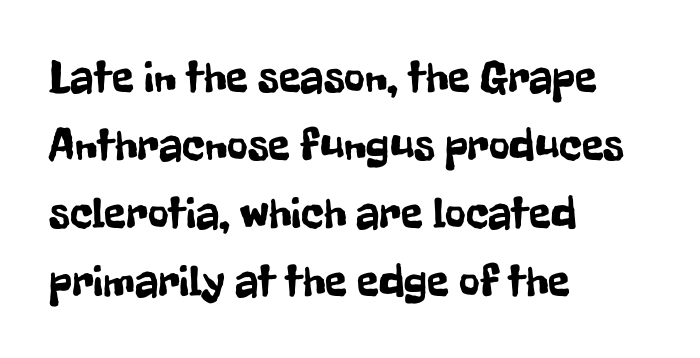
{"serif": "no", "italic": "no", "width": "condensed", "stroke_contrast": "low", "x_height": "medium", "monospaced": "no", "underline": "no", "align": "left", "line_spacing": "normal", "line_spacing_ratio": 1.51, "letter_spacing": "normal", "letter_spacing_em": 0.0, "glyph_px": 45}
